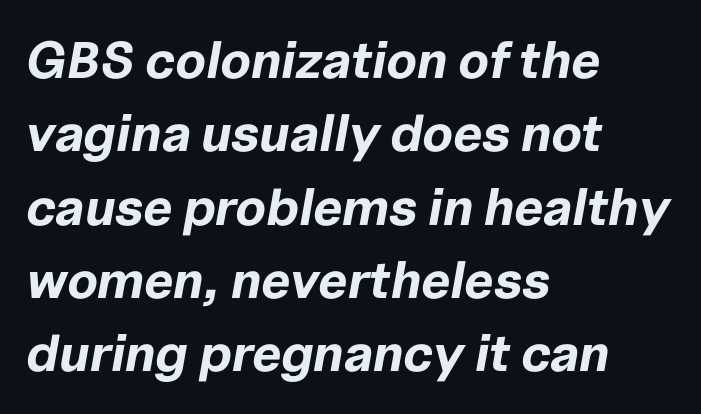
The image shows 52 px bold type, italic (leaning right); set left-aligned, normal line spacing (1.41x), normal letter spacing, not underlined; low stroke contrast and a medium x-height.
